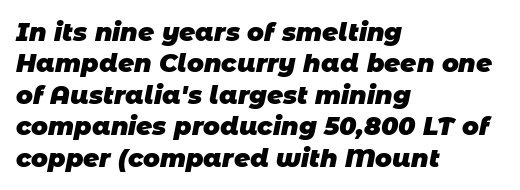
{"bold": "yes", "underline": "no", "align": "left", "line_spacing": "normal", "line_spacing_ratio": 1.26, "letter_spacing": "normal", "letter_spacing_em": 0.0, "glyph_px": 25}
